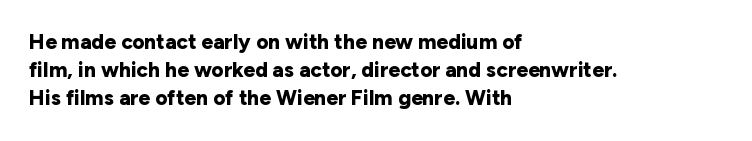
Anything drawn beneath the words? Only blank space. Evenly set lines give the paragraph a standard silhouette. In CSS terms this would be text-align: left. The font's upright variant was chosen for this text. Strokes here are thick enough to call this a true bold.
